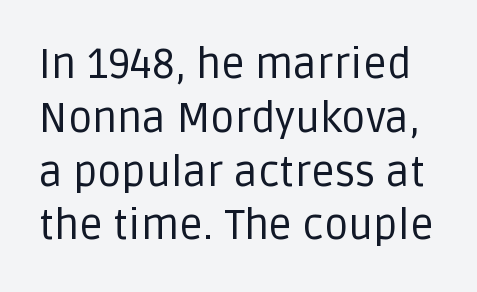
Q: Is the text bold? A: No.
Q: Is the text italic (slanted)? A: No, it is upright.
Q: Is the typeface a serif or a sans-serif typeface? A: Sans-serif.
Q: Is the text underlined? A: No.
Q: Is the spacing between letters normal or unusually wide? A: Normal.
Q: Is the spacing between lines tight, normal or loose? A: Normal.
Q: Width (condensed, normal, or wide)? A: Normal.
Q: Stroke contrast? A: Low.
Q: x-height? A: Large.
Q: Monospaced? A: No.
